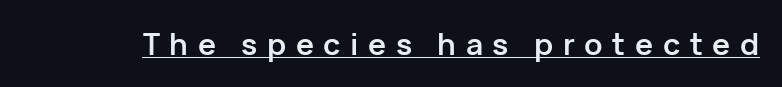
The image shows 30 px semibold sans-serif type, upright; set unusually wide letter spacing (+0.32 em), underlined; low stroke contrast and a medium x-height.
